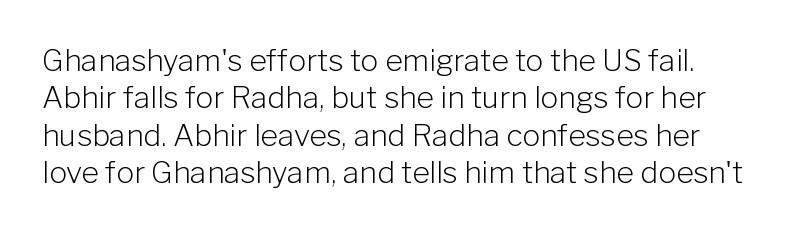
{"serif": "no", "italic": "no", "bold": "no", "weight": "light", "width": "normal", "stroke_contrast": "low", "x_height": "medium", "monospaced": "no", "underline": "no", "line_spacing": "normal", "line_spacing_ratio": 1.25, "letter_spacing": "normal", "letter_spacing_em": 0.0, "glyph_px": 30}
